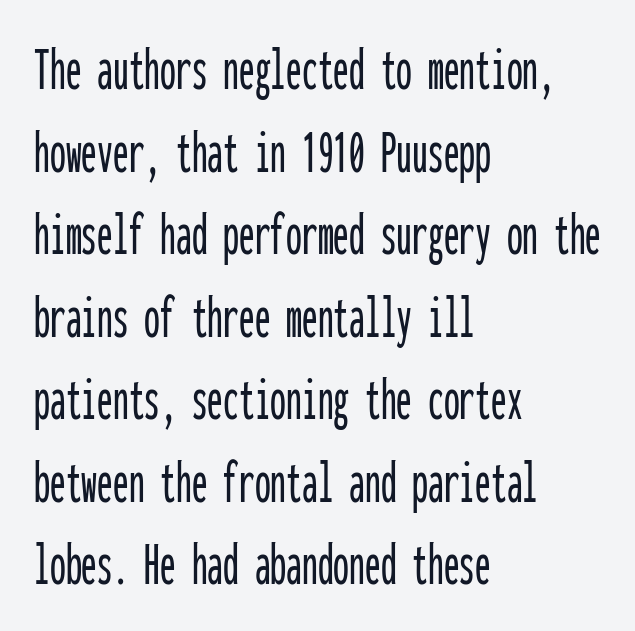
The image shows 63 px condensed sans-serif type, upright, monospaced; set left-aligned, normal line spacing (1.31x), normal letter spacing, not underlined; low stroke contrast and a medium x-height.
